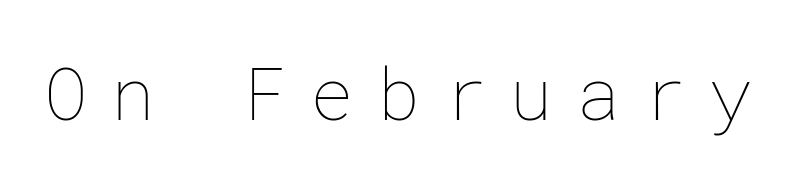
The image shows 73 px thin type, upright; set unusually wide letter spacing (+0.31 em), not underlined; low stroke contrast and a medium x-height.
